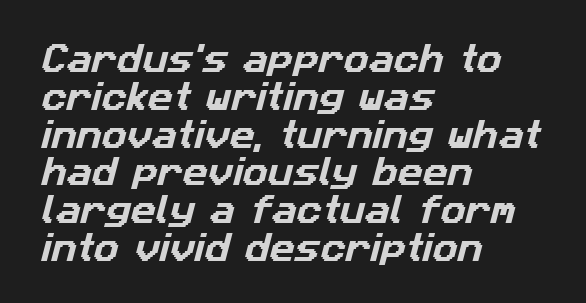
This is sans-serif lettering, the kind often seen on screens and signage. Layout note: lines flush left. The space directly below the letters is spotless. Note the varied advance widths — an 'i' is clearly narrower than an 'm'.
